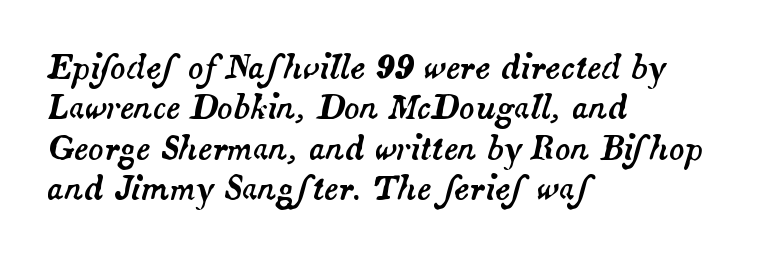
The image shows 32 px text type, italic (leaning right); set left-aligned, normal line spacing (1.26x), normal letter spacing, not underlined; medium stroke contrast and a small x-height.
